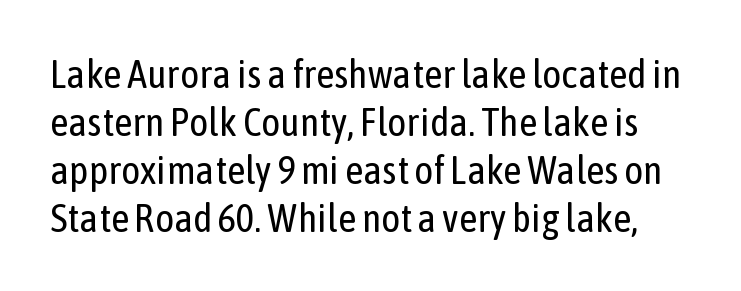
The image shows 40 px regular-weight, condensed sans-serif type, upright; set line spacing 1.2x, normal letter spacing, not underlined; low stroke contrast and a medium x-height.
